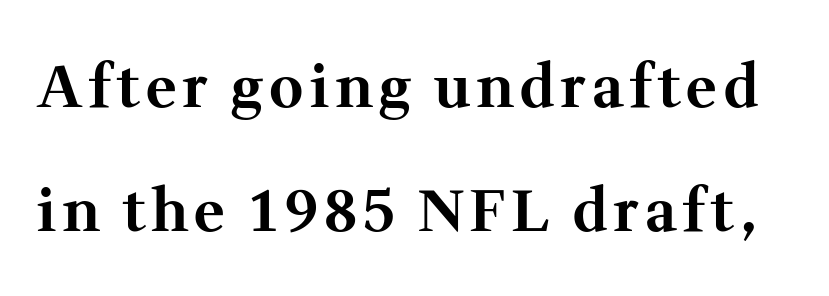
{"serif": "yes", "italic": "no", "bold": "yes", "weight": "bold", "width": "normal", "stroke_contrast": "medium", "x_height": "medium", "monospaced": "no", "underline": "no", "line_spacing": "loose", "line_spacing_ratio": 2.14, "glyph_px": 58}
